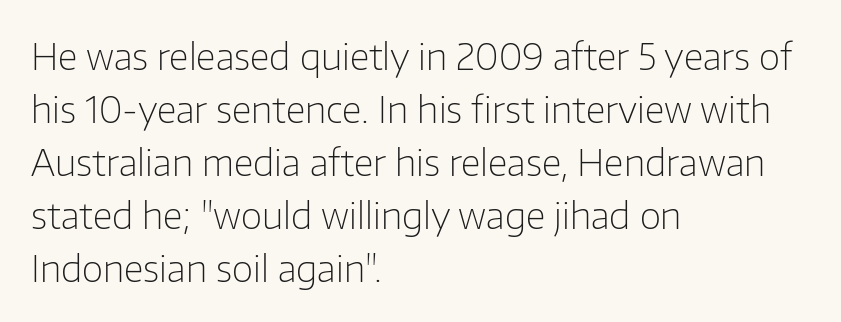
Observe the ordinary spacing: letters are neighbours, not strangers. Think of a printed novel: that variable character pitch is what you see here. This is the regular roman posture of the typeface. Plain, unruled lines of type. Is there much room between lines? A standard amount, neither cramped nor airy. No chunkiness to these letters — they're not bold.
